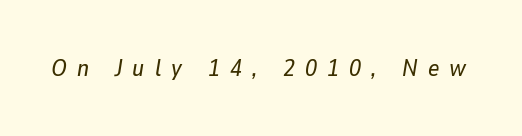
Q: Is the text italic (slanted)? A: Yes, it leans right by about 9 degrees.
Q: Is the text underlined? A: No.
Q: Is the spacing between letters normal or unusually wide? A: Unusually wide.
